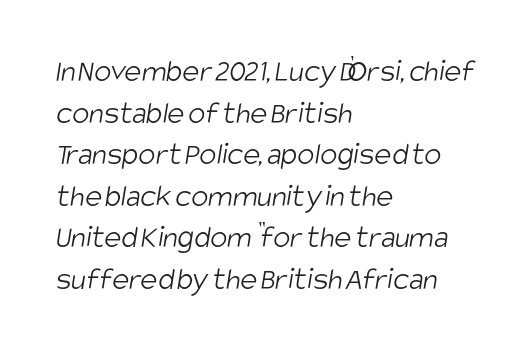
Only glyphs here, with clear space below each row. Is the block centered? No — it sits flush against the left margin. Interline gaps are of average width in this sample. Think of a printed novel: that variable character pitch is what you see here. Stem width sits at or under what a default text font uses.
